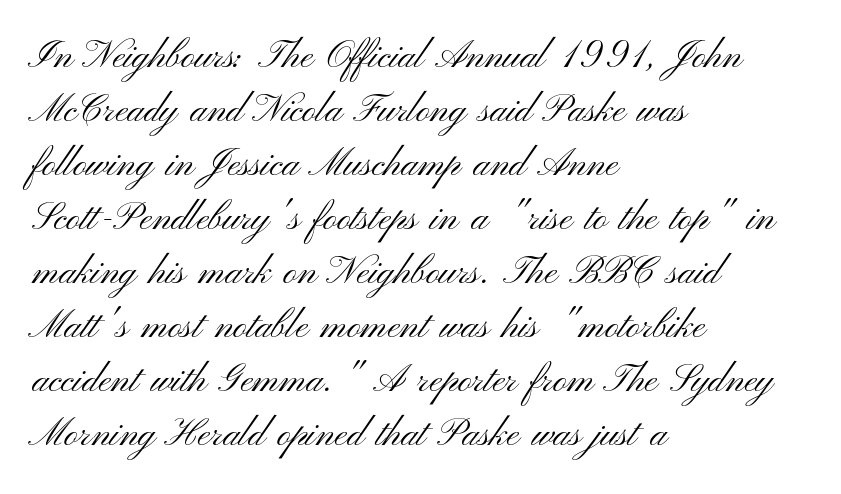
{"serif": "no", "bold": "no", "weight": "light", "width": "wide", "stroke_contrast": "medium", "x_height": "small", "monospaced": "no", "underline": "no", "align": "left", "line_spacing": "normal", "line_spacing_ratio": 1.42, "letter_spacing": "normal", "letter_spacing_em": 0.0, "glyph_px": 38}
